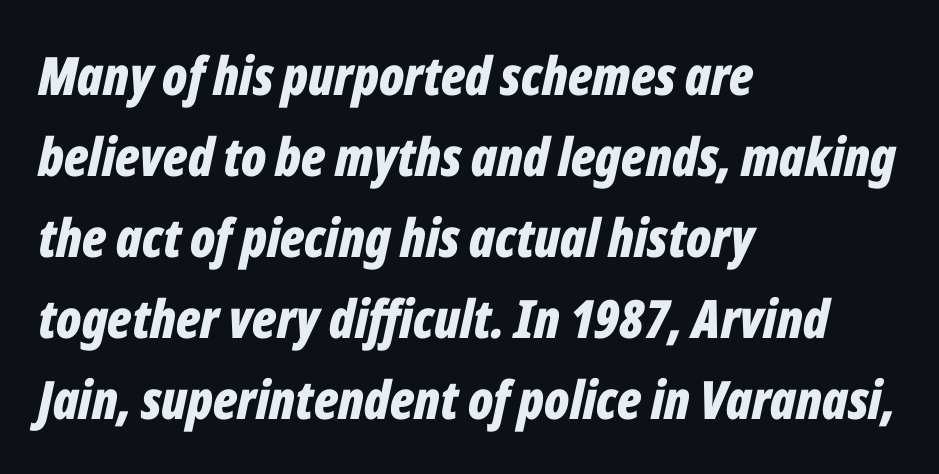
The rendering keeps characters at their native spacing. Emphasis-style slanted type is in use. The gap between lines stays unmarked. Visually the block forms a straight wall on the left and a jagged coastline on the right. Thick stems and heavy bowls — unmistakably bold.
